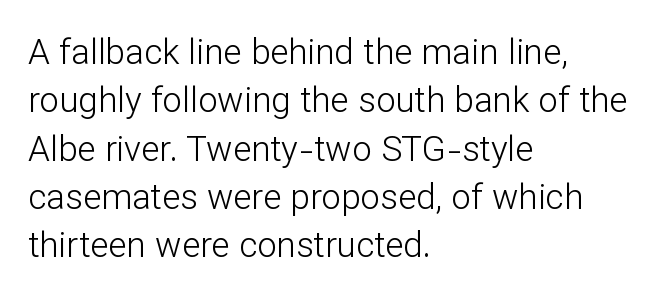
It's the straight-up-and-down kind of type. This sample has the flowing, uneven cadence of proportional lettering. The weight would be labelled regular, book, light, or lighter still. Nobody touched the tracking dial on this one.
